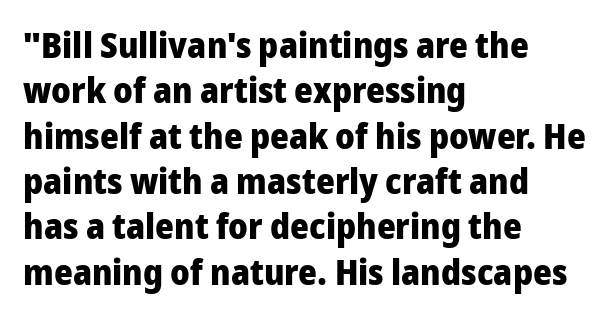
{"serif": "no", "italic": "no", "bold": "yes", "weight": "heavy", "width": "normal", "stroke_contrast": "low", "x_height": "medium", "monospaced": "no", "underline": "no", "align": "left", "line_spacing": "normal", "line_spacing_ratio": 1.26, "letter_spacing": "normal", "letter_spacing_em": 0.0, "glyph_px": 36}
